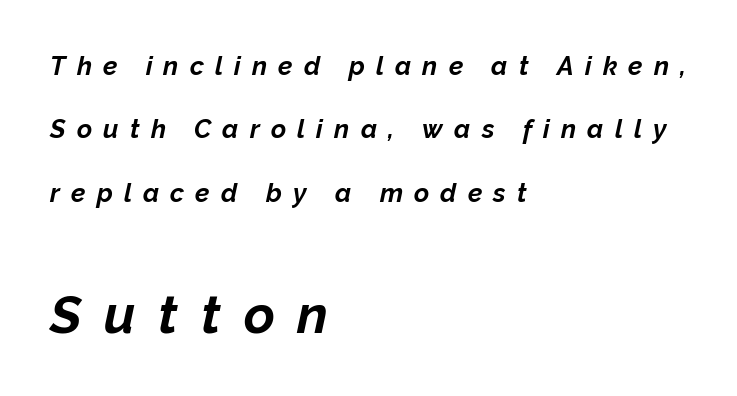
The designer dialed line spacing up above the default. Each letter keeps its own natural width here, so spacing adapts to shape. Unmarked baselines from the first word to the last. Here the second block reads like a headline and the first like body copy.
